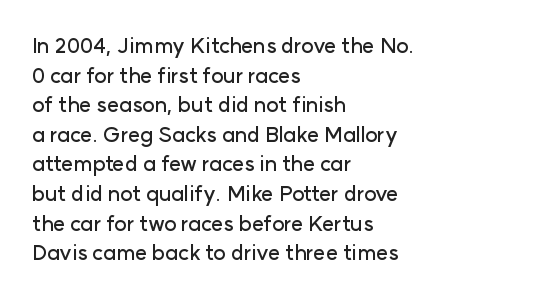
Caption: standard tracking, unaltered. Only glyphs here, with clear space below each row. The line-height multiplier appears to be the usual default. The typography opts for an upright posture over an oblique one. A student would call this left alignment; a typographer would say flush left, rag right.
